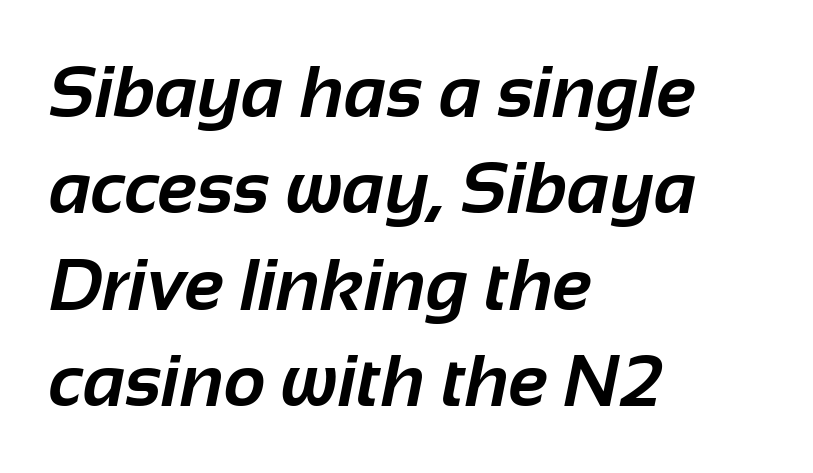
Q: Is the text bold? A: Yes.
Q: Is the typeface a serif or a sans-serif typeface? A: Sans-serif.
Q: Is the text underlined? A: No.
Q: How is the paragraph aligned? A: Left-aligned.
Q: Is the spacing between letters normal or unusually wide? A: Normal.
Q: Is the spacing between lines tight, normal or loose? A: Normal.
Q: Width (condensed, normal, or wide)? A: Normal.
Q: Stroke contrast? A: Low.
Q: x-height? A: Medium.
Q: Monospaced? A: No.
